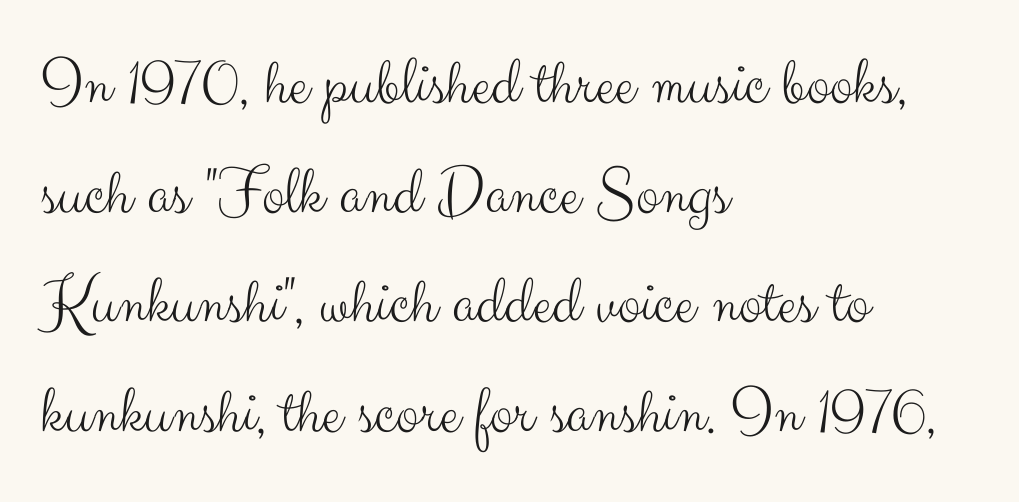
Rule under the text: the space is simply empty. Check where the strokes stop: nothing finishes them off — pure sans. A student would call this left alignment; a typographer would say flush left, rag right. Characters follow at the spacing the type designer built in. Spacing verdict: proportional, widths tailored to each character.
